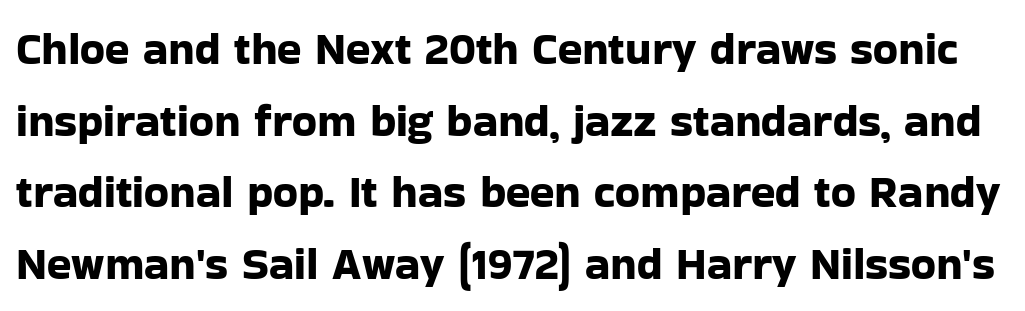
Do the characters align in a grid? No, the font is proportional. Does the leading feel generous? No, just average. Observe the absence of serifs on each vertical stroke in this sample. The zone under the glyphs is completely vacant.
